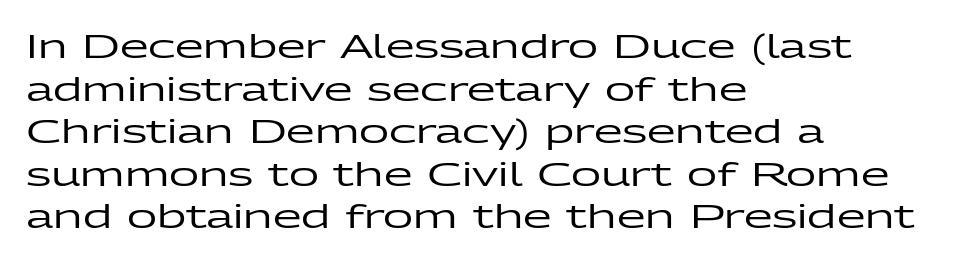
The image shows 33 px wide sans-serif type, upright; set left-aligned, normal line spacing (1.29x), normal letter spacing, not underlined; low stroke contrast and a medium x-height.
